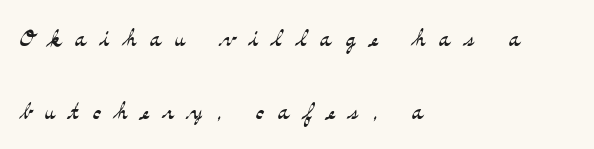
Letters rest on an invisible, unmarked baseline. On a weight scale, this lands at 450 or below. Students, note that the glyphs here are deliberately spaced far apart. Short and long lines alike share a common starting point at left. Reading down the column, the eye jumps a long way to each next line.
